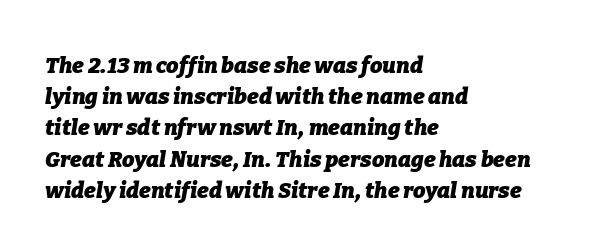
Q: Is the text bold? A: Yes.
Q: Is the text italic (slanted)? A: Yes, it leans right by about 9 degrees.
Q: Is the text underlined? A: No.
Q: How is the paragraph aligned? A: Left-aligned.
Q: Is the spacing between letters normal or unusually wide? A: Normal.
Q: Is the spacing between lines tight, normal or loose? A: Normal.
